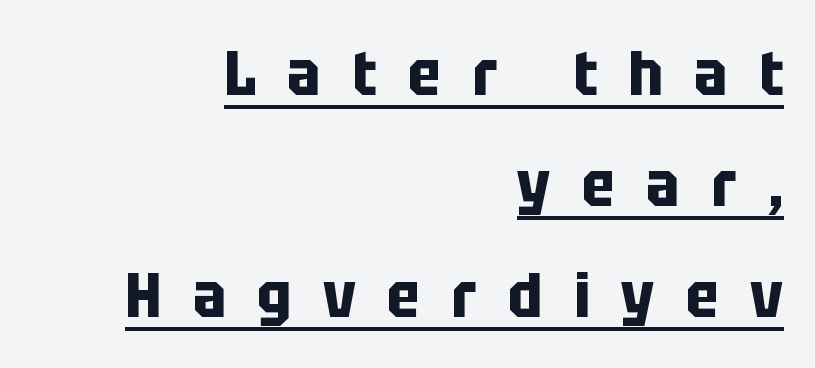
{"serif": "no", "italic": "no", "bold": "yes", "weight": "bold", "width": "condensed", "stroke_contrast": "low", "x_height": "large", "monospaced": "no", "underline": "yes", "align": "right", "line_spacing_ratio": 1.76, "letter_spacing": "wide", "letter_spacing_em": 0.5, "glyph_px": 63}
